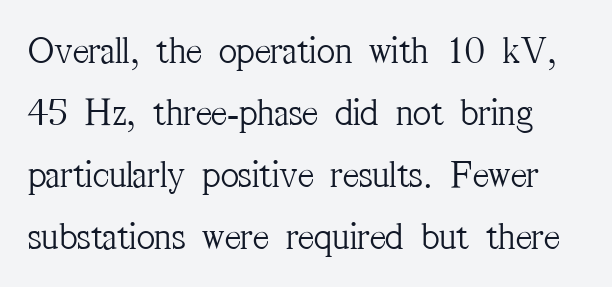
{"serif": "yes", "italic": "no", "bold": "no", "weight": "light", "width": "condensed", "stroke_contrast": "medium", "x_height": "medium", "monospaced": "no", "underline": "no", "line_spacing": "normal", "line_spacing_ratio": 1.59, "letter_spacing": "normal", "letter_spacing_em": 0.0, "glyph_px": 39}
